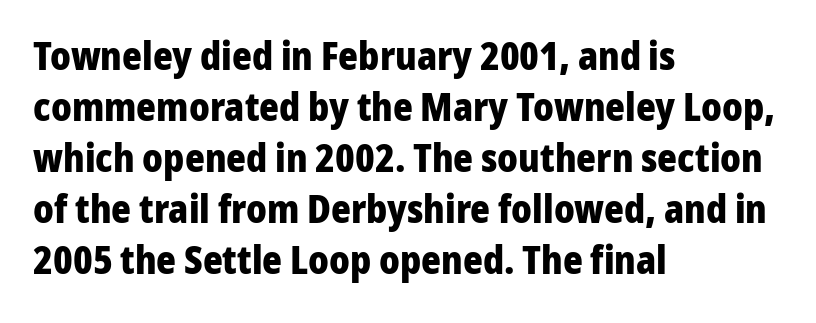
Q: Is the text bold? A: Yes.
Q: Is the text italic (slanted)? A: No, it is upright.
Q: Is the typeface a serif or a sans-serif typeface? A: Sans-serif.
Q: Is the text underlined? A: No.
Q: How is the paragraph aligned? A: Left-aligned.
Q: Is the spacing between letters normal or unusually wide? A: Normal.
Q: Is the spacing between lines tight, normal or loose? A: Normal.
Q: Width (condensed, normal, or wide)? A: Normal.
Q: Stroke contrast? A: Low.
Q: x-height? A: Medium.
Q: Monospaced? A: No.
